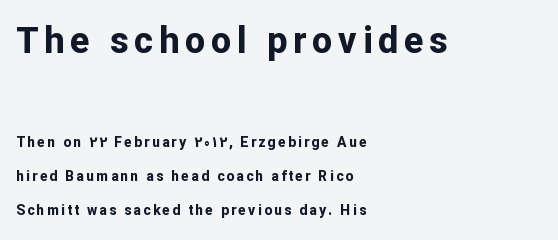
The image shows 36 px bold sans-serif type, upright; set left-aligned, loose line spacing (2.43x), not underlined; the first (top) block is 2.57x larger; low stroke contrast and a medium x-height.
